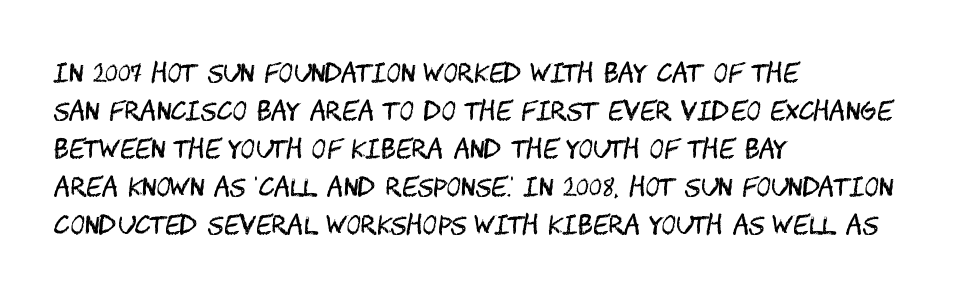
The font's upright variant was chosen for this text. The specimen omits any rule beneath the text block's lines. All the whitespace from short lines collects on the right. Tracking here is standard; glyphs follow each other at the usual distance.
